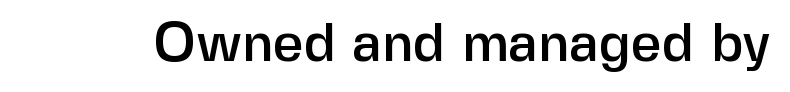
The image shows 54 px sans-serif type, upright; set normal letter spacing, not underlined; low stroke contrast and a medium x-height.
